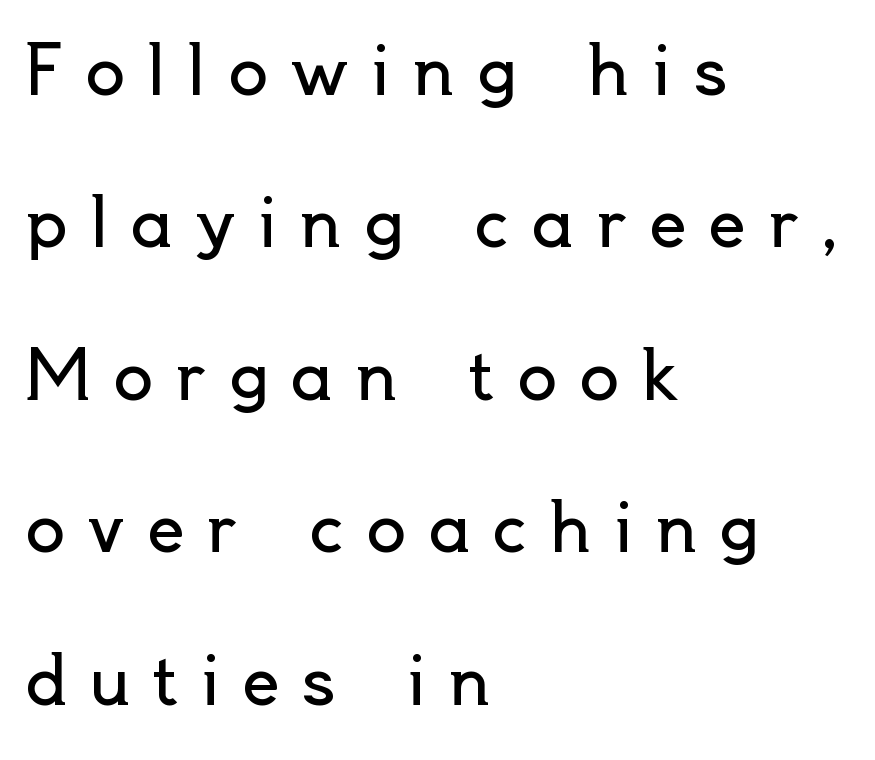
Q: Is the text bold? A: No.
Q: Is the text italic (slanted)? A: No, it is upright.
Q: Is the typeface a serif or a sans-serif typeface? A: Sans-serif.
Q: Is the text underlined? A: No.
Q: How is the paragraph aligned? A: Left-aligned.
Q: Is the spacing between letters normal or unusually wide? A: Unusually wide.
Q: Is the spacing between lines tight, normal or loose? A: Loose.
Q: Width (condensed, normal, or wide)? A: Normal.
Q: x-height? A: Small.
Q: Monospaced? A: No.
